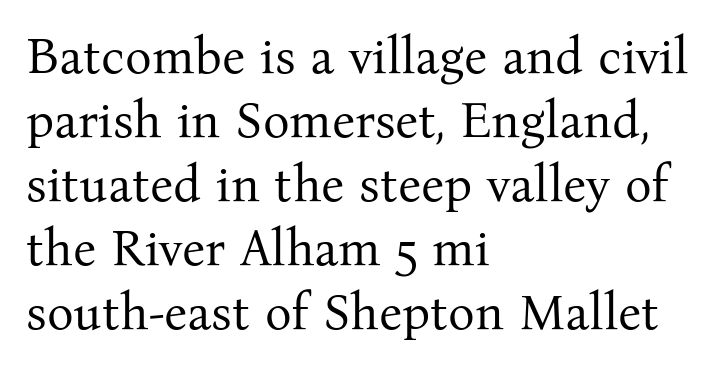
{"serif": "yes", "italic": "no", "bold": "no", "weight": "regular", "width": "normal", "stroke_contrast": "medium", "x_height": "medium", "monospaced": "no", "underline": "no", "align": "left", "line_spacing": "normal", "line_spacing_ratio": 1.28, "letter_spacing": "normal", "letter_spacing_em": 0.0, "glyph_px": 50}
